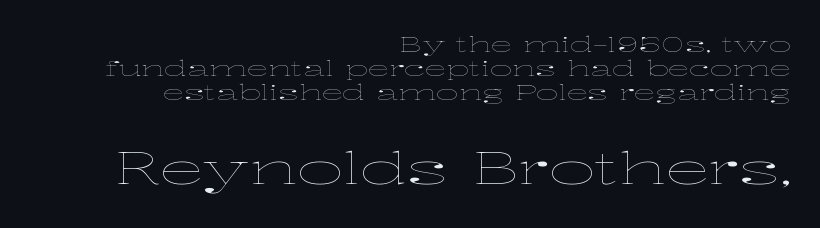
One-word summary of the alignment: right. Each new line begins almost immediately beneath the previous one. Lines of text with bare space underneath. Varying glyph widths throughout — classic text-font behaviour. Caption: upper text group reduced, lower text group enlarged.
